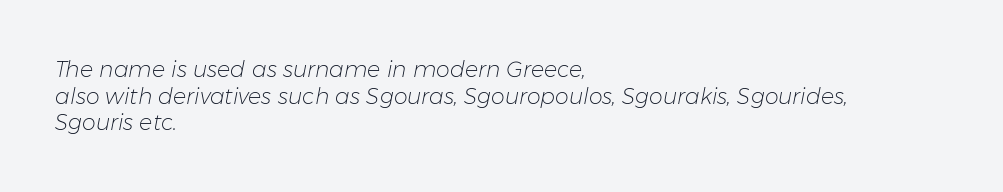
{"italic": "yes", "lean": "right", "slant_degrees": 11, "bold": "no", "underline": "no", "align": "left", "line_spacing_ratio": 1.21, "letter_spacing": "normal", "letter_spacing_em": 0.0, "glyph_px": 22}
